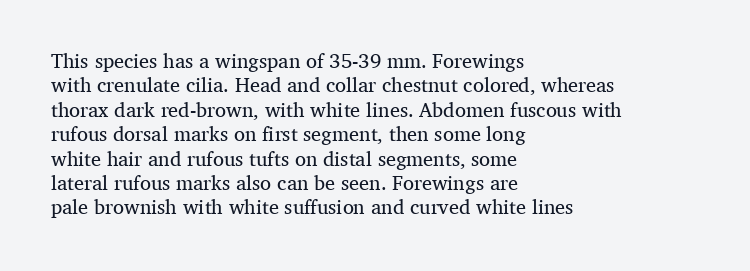
The image shows 20 px text type, upright; set left-aligned, line spacing 1.22x, normal letter spacing, not underlined.
